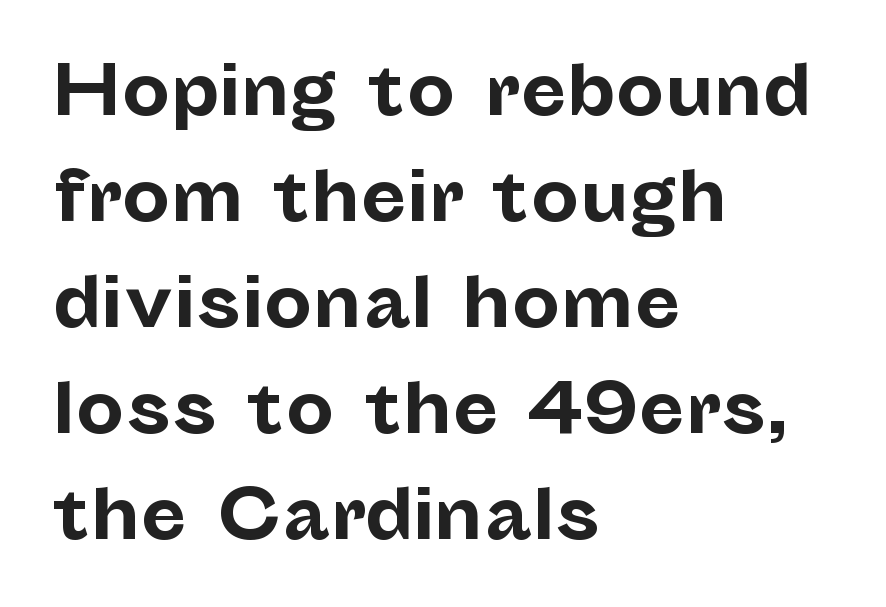
The image shows 68 px bold sans-serif type, upright; set left-aligned, normal line spacing (1.56x), normal letter spacing, not underlined; low stroke contrast and a medium x-height.
